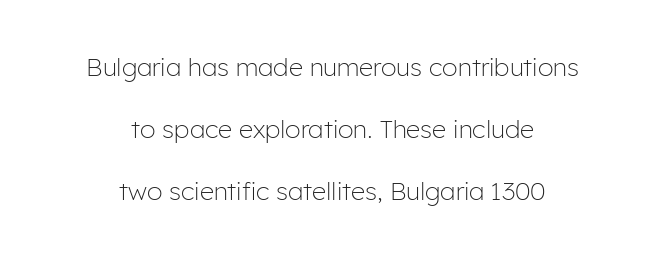
{"italic": "no", "bold": "no", "underline": "no", "align": "center", "line_spacing": "loose", "line_spacing_ratio": 2.49, "letter_spacing": "normal", "letter_spacing_em": 0.0, "glyph_px": 25}
